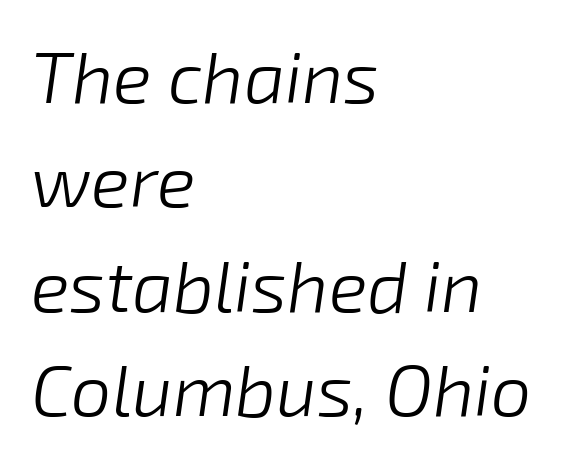
The image shows 72 px light type, italic (leaning right); set left-aligned, normal line spacing (1.45x), normal letter spacing, not underlined; low stroke contrast and a medium x-height.
